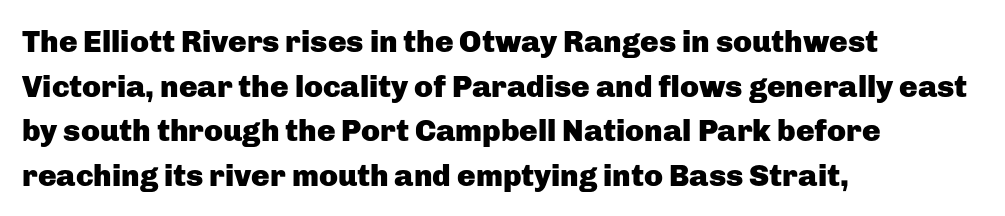
Q: Is the text bold? A: Yes.
Q: Is the text italic (slanted)? A: No, it is upright.
Q: Is the typeface a serif or a sans-serif typeface? A: Sans-serif.
Q: Is the text underlined? A: No.
Q: How is the paragraph aligned? A: Left-aligned.
Q: Is the spacing between letters normal or unusually wide? A: Normal.
Q: Is the spacing between lines tight, normal or loose? A: Normal.
Q: Width (condensed, normal, or wide)? A: Normal.
Q: Stroke contrast? A: Low.
Q: x-height? A: Medium.
Q: Monospaced? A: No.
